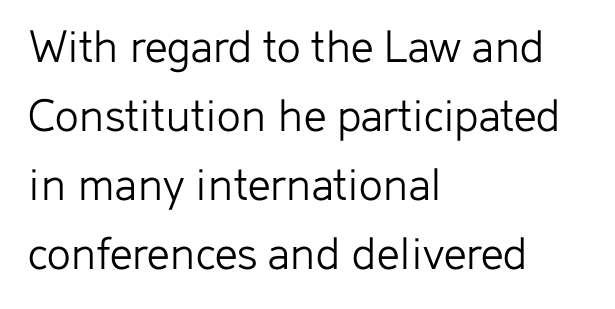
The image shows 50 px light sans-serif type, upright; set left-aligned, normal line spacing (1.38x), normal letter spacing, not underlined; low stroke contrast and a medium x-height.
